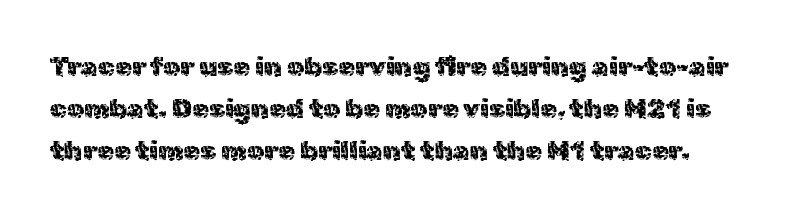
{"italic": "no", "underline": "no", "line_spacing": "normal", "line_spacing_ratio": 1.56, "letter_spacing": "normal", "letter_spacing_em": 0.0, "glyph_px": 27}
